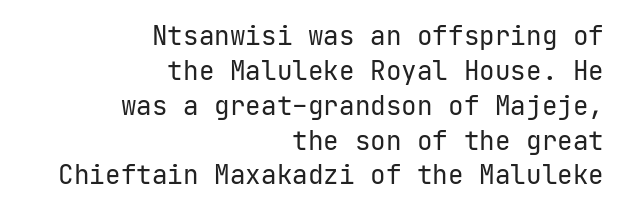
The image shows 26 px text type, upright; set right-aligned, normal line spacing (1.34x), normal letter spacing, not underlined.
